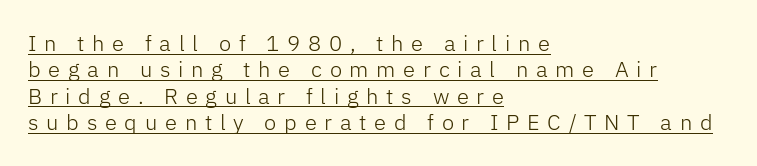
{"italic": "no", "bold": "no", "underline": "yes", "align": "left", "line_spacing_ratio": 1.2, "letter_spacing": "wide", "letter_spacing_em": 0.35, "glyph_px": 22}
